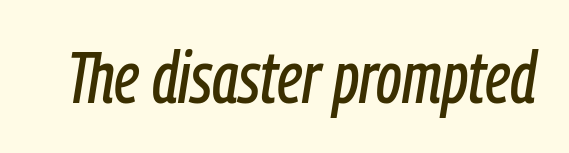
The image shows 72 px condensed type, italic (leaning right); set normal letter spacing, not underlined; low stroke contrast and a medium x-height.
